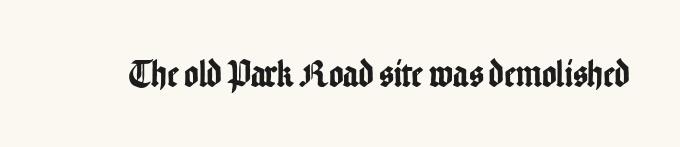
Q: Is the text italic (slanted)? A: No, it is upright.
Q: Is the typeface a serif or a sans-serif typeface? A: Sans-serif.
Q: Is the text underlined? A: No.
Q: Is the spacing between letters normal or unusually wide? A: Normal.
Q: Width (condensed, normal, or wide)? A: Condensed.
Q: Stroke contrast? A: Low.
Q: x-height? A: Medium.
Q: Monospaced? A: No.
